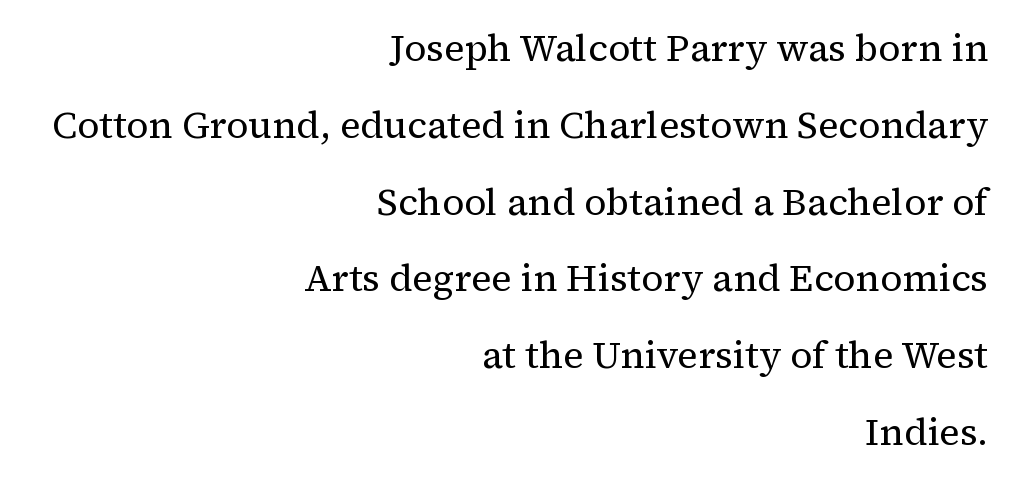
Q: Is the text bold? A: No.
Q: Is the text italic (slanted)? A: No, it is upright.
Q: Is the typeface a serif or a sans-serif typeface? A: Serif.
Q: Is the text underlined? A: No.
Q: How is the paragraph aligned? A: Right-aligned.
Q: Is the spacing between letters normal or unusually wide? A: Normal.
Q: Is the spacing between lines tight, normal or loose? A: Loose.
Q: Width (condensed, normal, or wide)? A: Normal.
Q: Stroke contrast? A: Medium.
Q: x-height? A: Medium.
Q: Monospaced? A: No.
